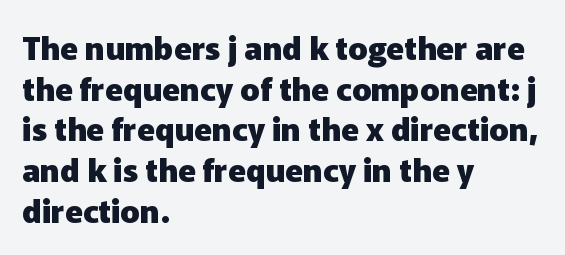
Evenly set lines give the paragraph a standard silhouette. Check where the strokes stop: nothing finishes them off — pure sans. Here the designer chose a conventional face with non-uniform glyph widths. The lettering holds an erect, upright posture throughout.
